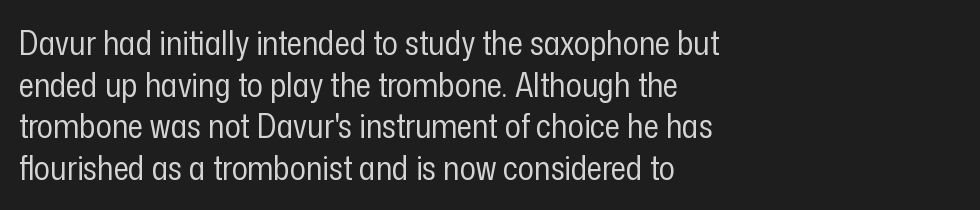
The image shows 33 px regular-weight, condensed sans-serif type, upright; set left-aligned, normal line spacing (1.26x), normal letter spacing, not underlined; low stroke contrast and a medium x-height.
